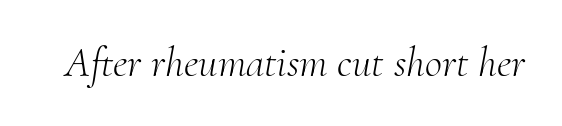
{"serif": "yes", "italic": "yes", "lean": "right", "slant_degrees": 10, "bold": "no", "weight": "light", "width": "normal", "stroke_contrast": "medium", "x_height": "small", "monospaced": "no", "underline": "no", "letter_spacing": "normal", "letter_spacing_em": 0.0, "glyph_px": 42}
